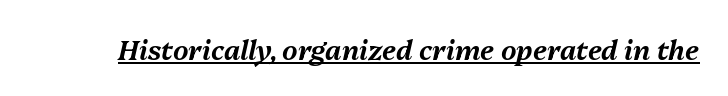
Q: Is the text italic (slanted)? A: Yes, it leans right by about 13 degrees.
Q: Is the text underlined? A: Yes.
Q: Is the spacing between letters normal or unusually wide? A: Normal.
